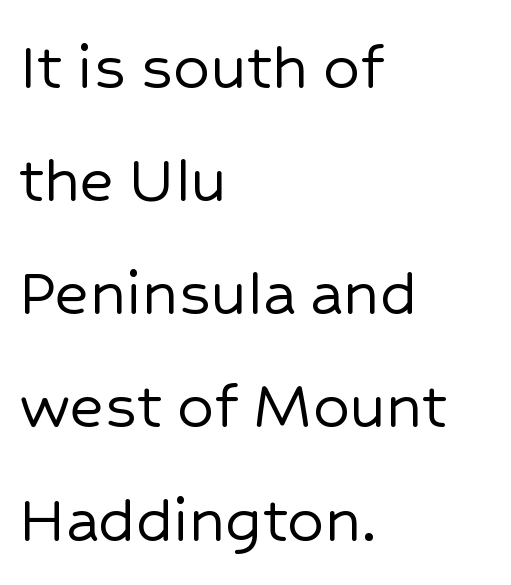
{"serif": "no", "italic": "no", "width": "normal", "stroke_contrast": "low", "x_height": "medium", "monospaced": "no", "underline": "no", "align": "left", "line_spacing": "normal", "line_spacing_ratio": 1.55, "letter_spacing": "normal", "letter_spacing_em": 0.0, "glyph_px": 73}
